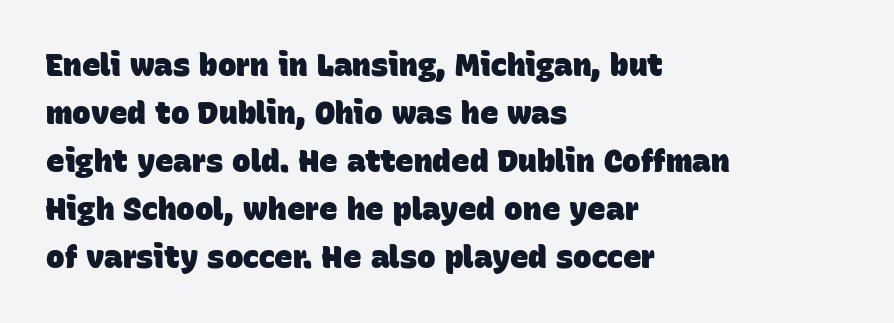
The image shows 31 px heavy sans-serif type; set left-aligned, normal line spacing (1.55x), normal letter spacing, not underlined; low stroke contrast and a large x-height.
